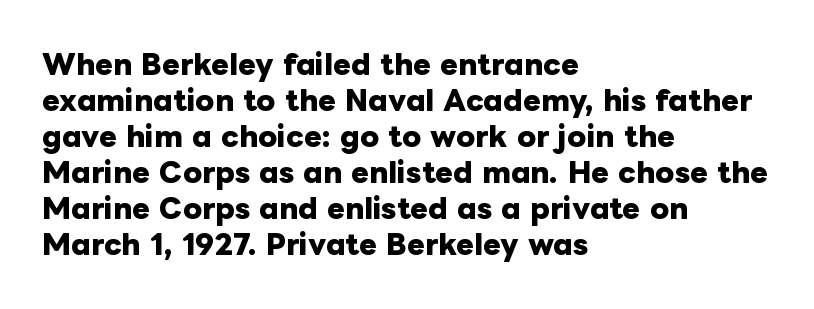
{"italic": "no", "bold": "yes", "underline": "no", "align": "left", "line_spacing": "normal", "line_spacing_ratio": 1.33, "letter_spacing": "normal", "letter_spacing_em": 0.0, "glyph_px": 27}
